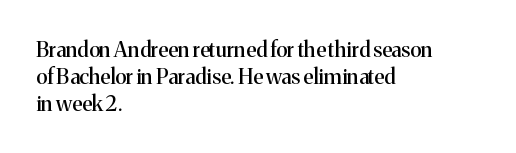
The image shows 21 px text type, upright; set left-aligned, normal line spacing (1.28x), normal letter spacing, not underlined.
